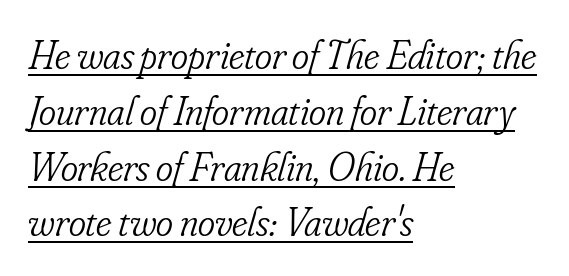
Q: Is the text bold? A: No.
Q: Is the text italic (slanted)? A: Yes, it leans right by about 16 degrees.
Q: Is the typeface a serif or a sans-serif typeface? A: Serif.
Q: Is the text underlined? A: Yes.
Q: How is the paragraph aligned? A: Left-aligned.
Q: Is the spacing between letters normal or unusually wide? A: Normal.
Q: Is the spacing between lines tight, normal or loose? A: Normal.
Q: Width (condensed, normal, or wide)? A: Condensed.
Q: Stroke contrast? A: Low.
Q: x-height? A: Small.
Q: Monospaced? A: No.
